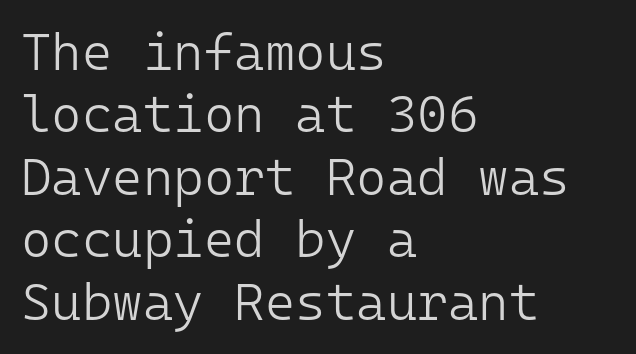
{"serif": "no", "italic": "no", "bold": "no", "weight": "light", "width": "normal", "stroke_contrast": "low", "x_height": "medium", "monospaced": "yes", "underline": "no", "align": "left", "line_spacing_ratio": 1.2, "letter_spacing": "normal", "letter_spacing_em": 0.0, "glyph_px": 52}
